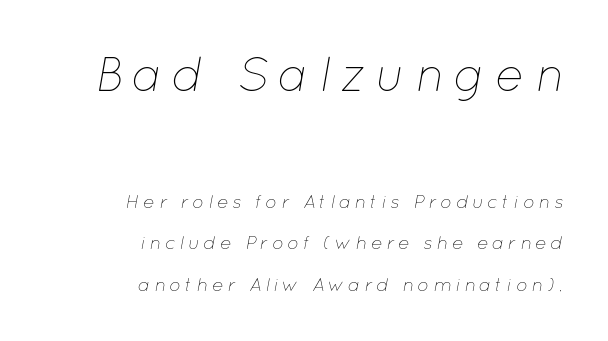
The image shows 48 px thin type, italic (leaning right); set right-aligned, loose line spacing (2.19x), unusually wide letter spacing (+0.2 em), not underlined; the first (top) block is 2.53x larger; low stroke contrast and a medium x-height.
